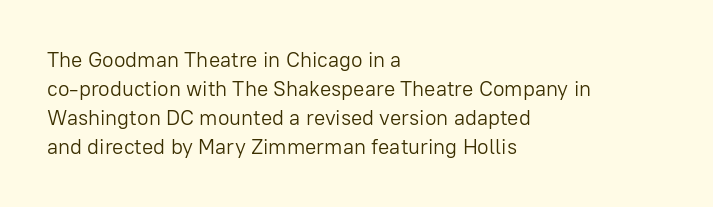
{"italic": "no", "bold": "no", "underline": "no", "align": "left", "line_spacing": "normal", "line_spacing_ratio": 1.38, "letter_spacing": "normal", "letter_spacing_em": 0.0, "glyph_px": 21}
